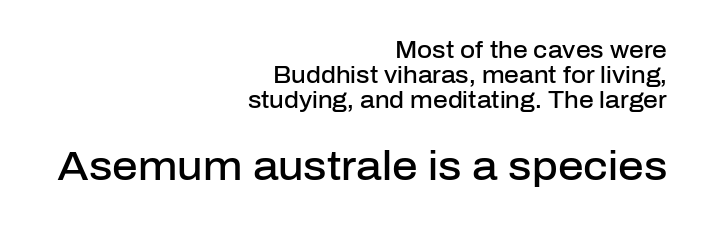
The image shows 40 px semibold sans-serif type, upright; set right-aligned, tight line spacing (1.08x), normal letter spacing, not underlined; the second (bottom) block is 1.74x larger; low stroke contrast and a medium x-height.
